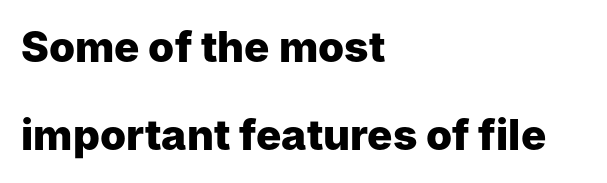
{"serif": "no", "italic": "no", "bold": "yes", "weight": "heavy", "width": "normal", "stroke_contrast": "low", "x_height": "medium", "monospaced": "no", "underline": "no", "align": "left", "line_spacing": "loose", "line_spacing_ratio": 2.1, "letter_spacing": "normal", "letter_spacing_em": 0.0, "glyph_px": 42}
